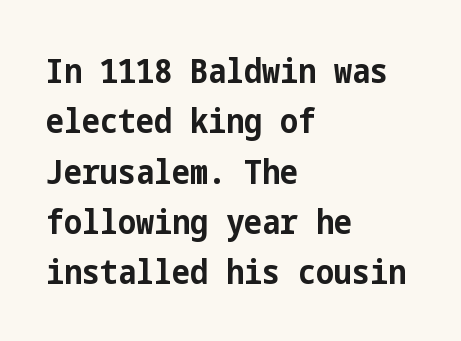
Observe the absence of serifs on each vertical stroke in this sample. Leftover space on each line is placed entirely after the last word. Bold? Absolutely — the strokes are thick and heavy. Tracking value appears to be zero — textbook default spacing. Horizontal bands of white between lines are of average thickness. Bare-footed words on every line.
